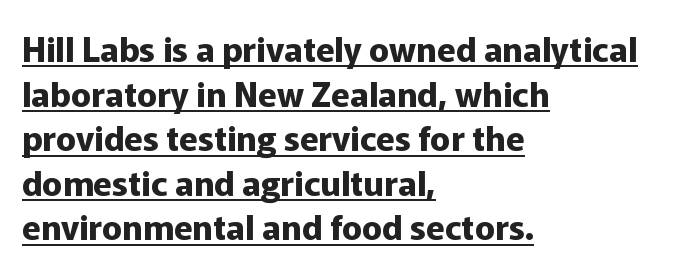
{"serif": "no", "italic": "no", "bold": "yes", "weight": "bold", "width": "normal", "stroke_contrast": "low", "x_height": "medium", "monospaced": "no", "underline": "yes", "align": "left", "line_spacing": "normal", "line_spacing_ratio": 1.31, "letter_spacing": "normal", "letter_spacing_em": 0.0, "glyph_px": 34}
